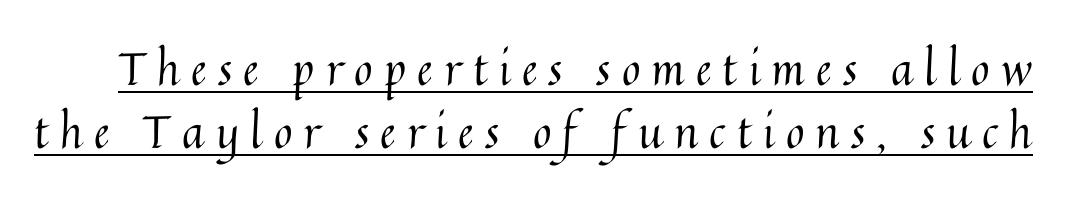
The image shows 45 px regular-weight type; set normal line spacing (1.4x), unusually wide letter spacing (+0.25 em), underlined; medium stroke contrast and a medium x-height.
